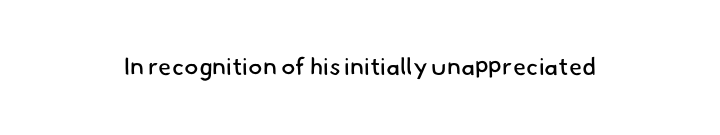
Q: Is the text bold? A: No.
Q: Is the text underlined? A: No.
Q: Is the spacing between letters normal or unusually wide? A: Normal.
